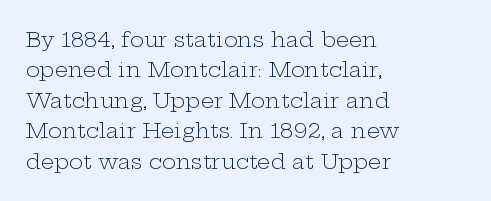
The image shows 21 px text type, upright; set left-aligned, normal line spacing (1.45x), normal letter spacing, not underlined.
